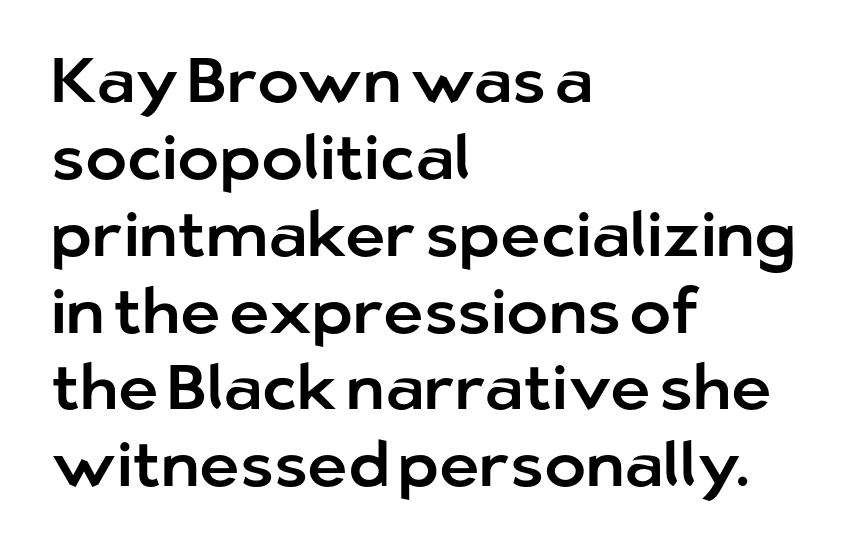
Q: Is the text italic (slanted)? A: No, it is upright.
Q: Is the typeface a serif or a sans-serif typeface? A: Sans-serif.
Q: Is the text underlined? A: No.
Q: How is the paragraph aligned? A: Left-aligned.
Q: Is the spacing between letters normal or unusually wide? A: Normal.
Q: Width (condensed, normal, or wide)? A: Normal.
Q: Stroke contrast? A: Low.
Q: x-height? A: Medium.
Q: Monospaced? A: No.
